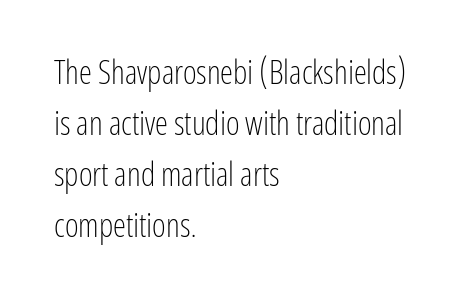
Q: Is the text bold? A: No.
Q: Is the text italic (slanted)? A: No, it is upright.
Q: Is the typeface a serif or a sans-serif typeface? A: Sans-serif.
Q: Is the text underlined? A: No.
Q: How is the paragraph aligned? A: Left-aligned.
Q: Is the spacing between letters normal or unusually wide? A: Normal.
Q: Is the spacing between lines tight, normal or loose? A: Normal.
Q: Width (condensed, normal, or wide)? A: Condensed.
Q: Stroke contrast? A: Low.
Q: x-height? A: Medium.
Q: Monospaced? A: No.
